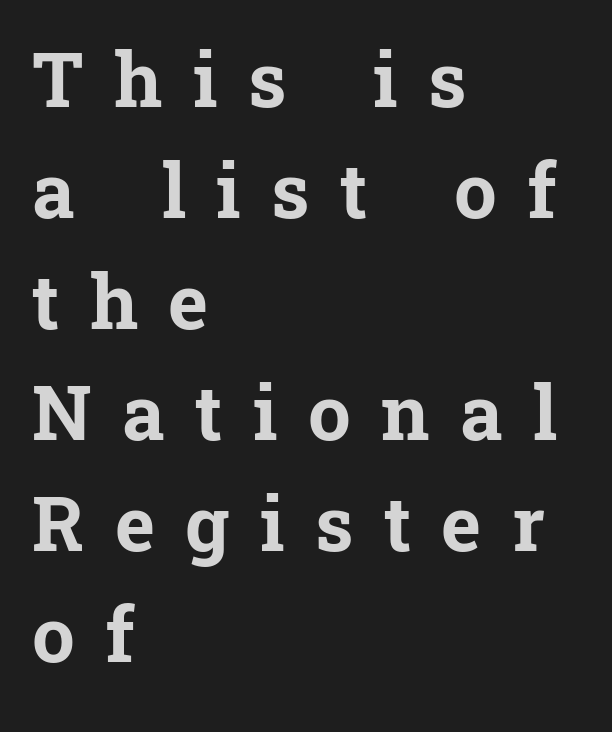
{"serif": "yes", "italic": "no", "bold": "yes", "weight": "bold", "width": "normal", "stroke_contrast": "low", "x_height": "medium", "monospaced": "no", "underline": "no", "align": "left", "line_spacing": "normal", "line_spacing_ratio": 1.46, "letter_spacing": "wide", "letter_spacing_em": 0.4, "glyph_px": 76}
